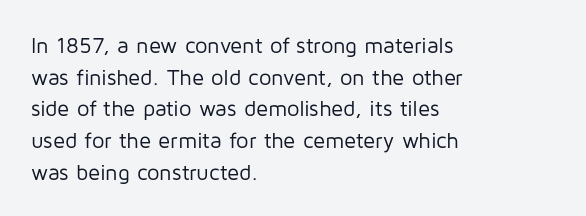
Ordinary non-slanted type is in use. Whoever set this chose a conventional vertical rhythm. Nothing unusual about the tracking: characters are spaced as the font intends. Every row of glyphs begins at an identical x-position on the left.
